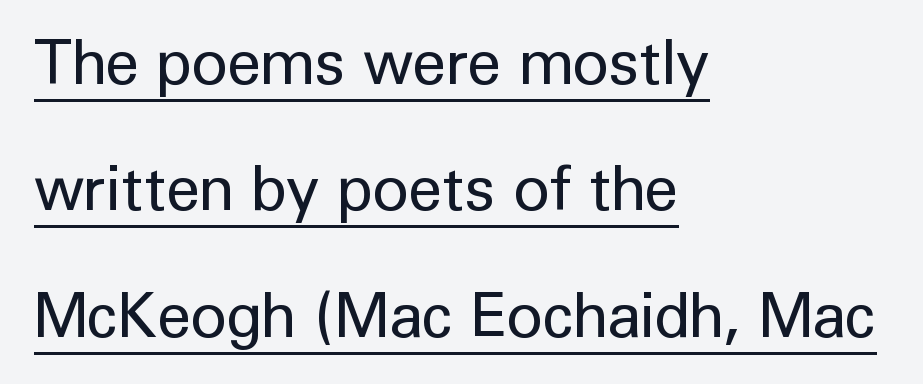
Q: Is the text bold? A: No.
Q: Is the text italic (slanted)? A: No, it is upright.
Q: Is the typeface a serif or a sans-serif typeface? A: Sans-serif.
Q: Is the text underlined? A: Yes.
Q: How is the paragraph aligned? A: Left-aligned.
Q: Is the spacing between letters normal or unusually wide? A: Normal.
Q: Is the spacing between lines tight, normal or loose? A: Loose.
Q: Width (condensed, normal, or wide)? A: Normal.
Q: Stroke contrast? A: Low.
Q: x-height? A: Medium.
Q: Monospaced? A: No.
